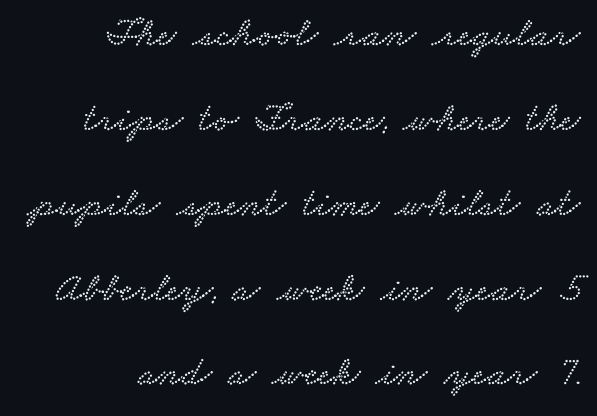
The image shows 41 px wide serif type; set right-aligned, loose line spacing (2.07x), normal letter spacing, not underlined; low stroke contrast and a small x-height.
